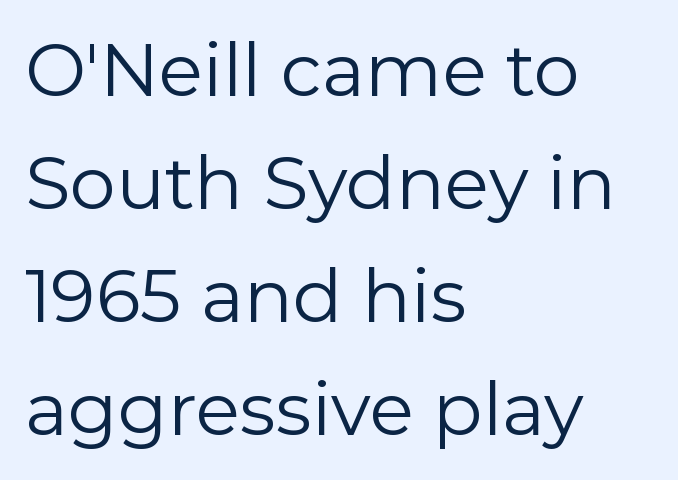
Q: Is the text bold? A: No.
Q: Is the text italic (slanted)? A: No, it is upright.
Q: Is the typeface a serif or a sans-serif typeface? A: Sans-serif.
Q: Is the text underlined? A: No.
Q: How is the paragraph aligned? A: Left-aligned.
Q: Is the spacing between letters normal or unusually wide? A: Normal.
Q: Is the spacing between lines tight, normal or loose? A: Normal.
Q: Width (condensed, normal, or wide)? A: Normal.
Q: Stroke contrast? A: Low.
Q: x-height? A: Medium.
Q: Monospaced? A: No.
